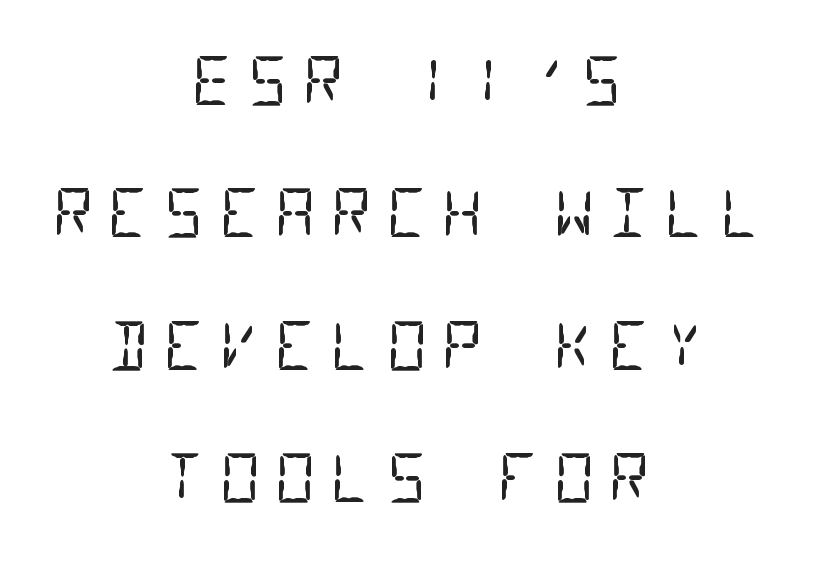
Q: Is the text bold? A: No.
Q: Is the typeface a serif or a sans-serif typeface? A: Sans-serif.
Q: Is the text underlined? A: No.
Q: How is the paragraph aligned? A: Centered.
Q: Is the spacing between letters normal or unusually wide? A: Unusually wide.
Q: Is the spacing between lines tight, normal or loose? A: Loose.
Q: Width (condensed, normal, or wide)? A: Condensed.
Q: Stroke contrast? A: Low.
Q: x-height? A: Large.
Q: Monospaced? A: Yes.
